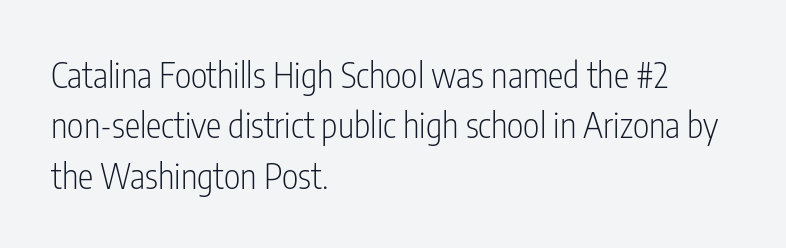
Q: Is the text bold? A: No.
Q: Is the text italic (slanted)? A: No, it is upright.
Q: Is the typeface a serif or a sans-serif typeface? A: Sans-serif.
Q: Is the text underlined? A: No.
Q: How is the paragraph aligned? A: Left-aligned.
Q: Is the spacing between letters normal or unusually wide? A: Normal.
Q: Is the spacing between lines tight, normal or loose? A: Normal.
Q: Width (condensed, normal, or wide)? A: Condensed.
Q: Stroke contrast? A: Low.
Q: x-height? A: Medium.
Q: Monospaced? A: No.
